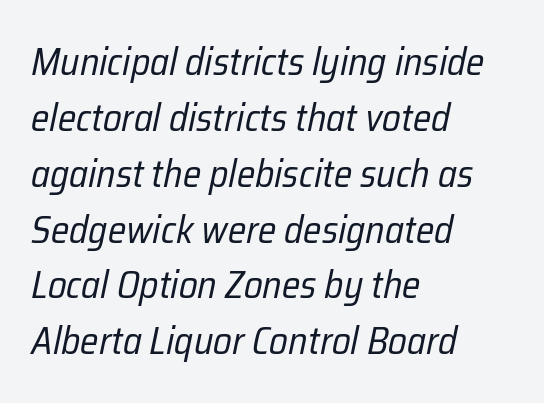
Spacing verdict: proportional, widths tailored to each character. The horizontal fit of the characters is conventional and even. There's an unmistakable incline to the writing here. The weight tops out at a normal text grade.
